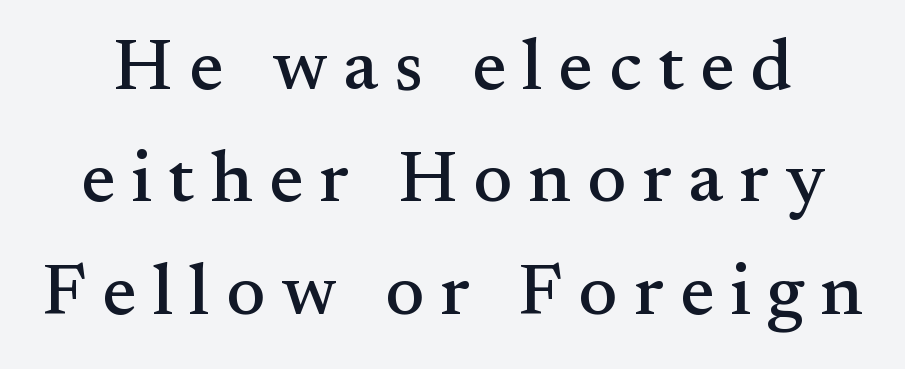
The zone under the glyphs is completely vacant. What's the leading like? Ordinary, nothing unusual. The font family rendered here belongs to the serif group. The face used here is proportionally spaced, like ordinary book or web type.
